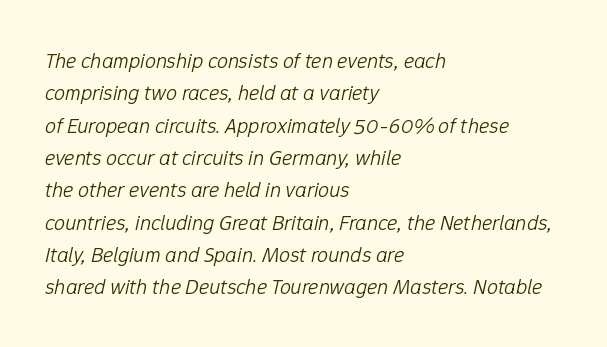
The image shows 22 px text type, italic (leaning right); set left-aligned, normal line spacing (1.47x), normal letter spacing, not underlined.
